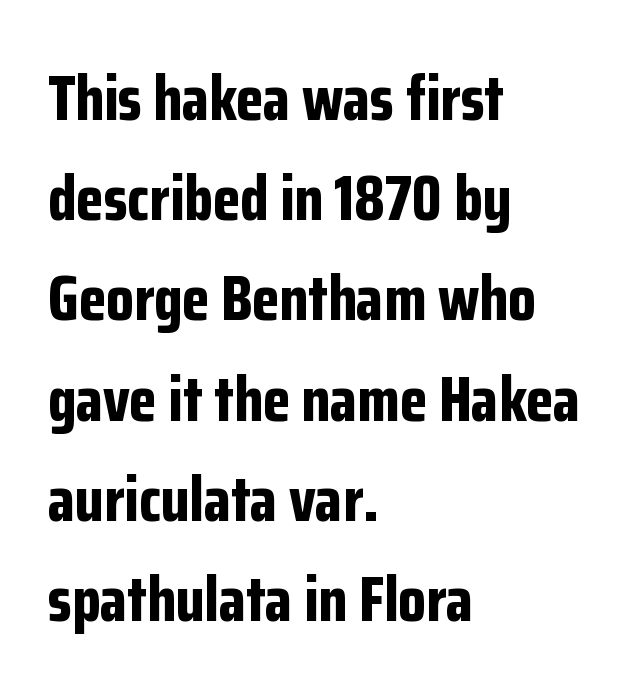
The ragged edge is on the right, which tells us the setting is flush left. Students, this is bold: see how much ink each stroke carries. The baseline area is clear. Does the lettering tilt? It doesn't — this is upright. Does extra space separate the letters? No, they use regular spacing.
